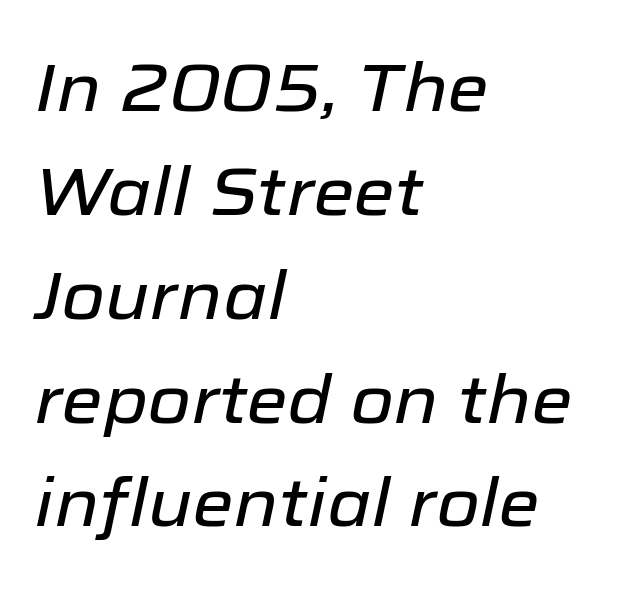
{"italic": "yes", "lean": "right", "slant_degrees": 12, "width": "normal", "stroke_contrast": "low", "x_height": "medium", "monospaced": "no", "underline": "no", "align": "left", "line_spacing": "normal", "line_spacing_ratio": 1.55, "letter_spacing": "normal", "letter_spacing_em": 0.0, "glyph_px": 67}
